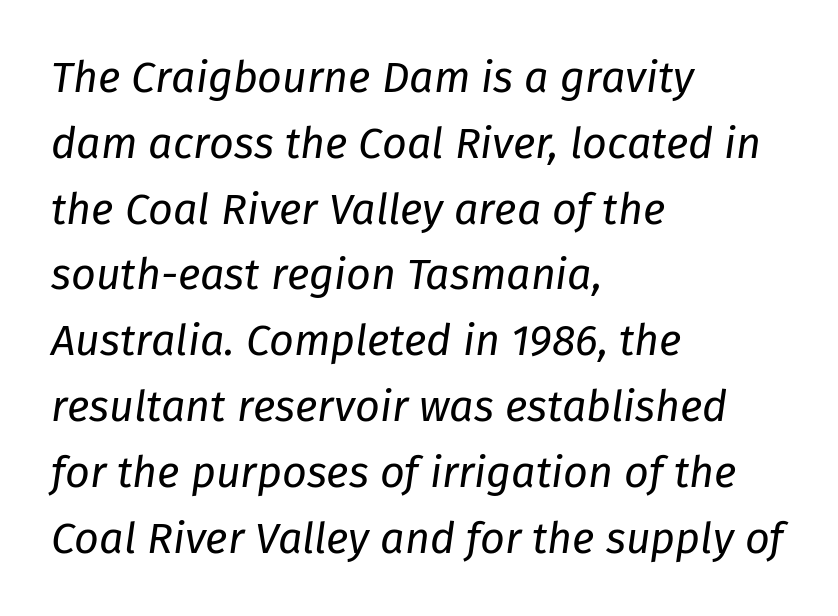
Does the copy run flush right? No — it runs flush left. Check under the words: just untouched page. A typesetter would call this zero additional tracking. Honestly, the row spacing looks completely unremarkable. Slanted lettering throughout. A typesetter would call this proportional, since set widths differ per character.
